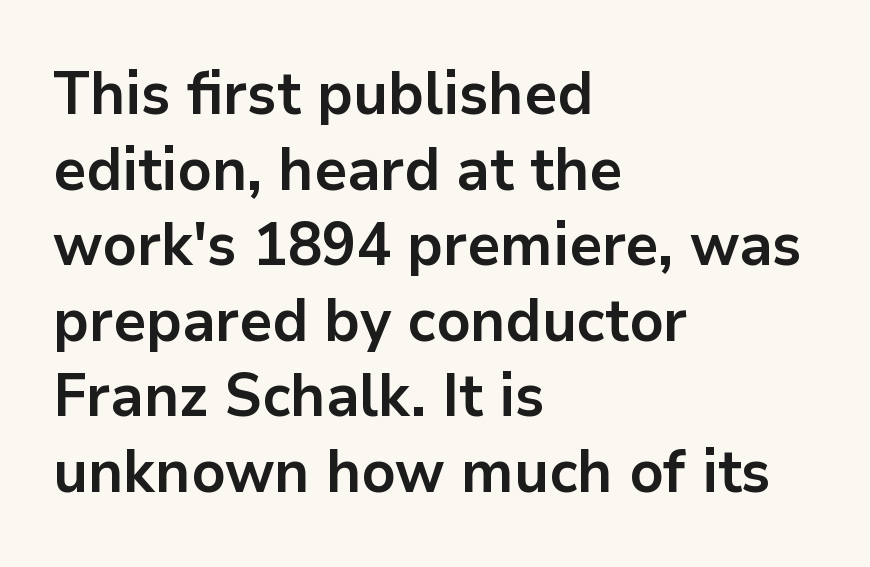
{"serif": "no", "italic": "no", "bold": "yes", "weight": "bold", "width": "normal", "stroke_contrast": "low", "x_height": "medium", "monospaced": "no", "underline": "no", "align": "left", "line_spacing": "normal", "line_spacing_ratio": 1.26, "letter_spacing": "normal", "letter_spacing_em": 0.0, "glyph_px": 60}
